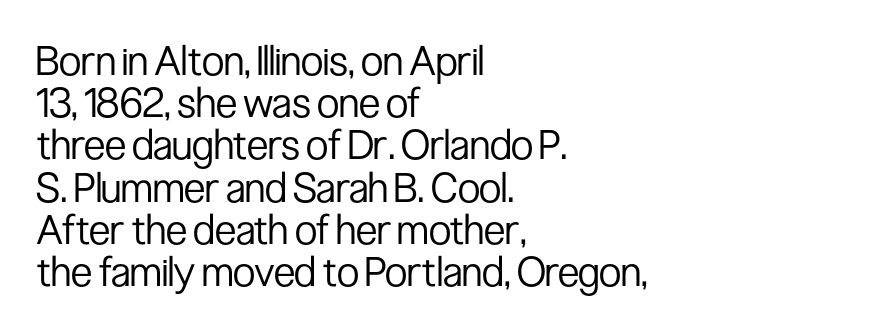
The image shows 41 px regular-weight, condensed sans-serif type, upright; set left-aligned, tight line spacing (1.03x), normal letter spacing, not underlined; low stroke contrast and a medium x-height.
